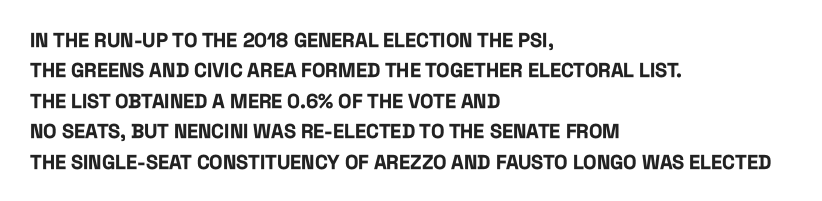
{"italic": "no", "bold": "yes", "underline": "no", "align": "left", "line_spacing": "normal", "line_spacing_ratio": 1.52, "letter_spacing": "normal", "letter_spacing_em": 0.0, "glyph_px": 20}
